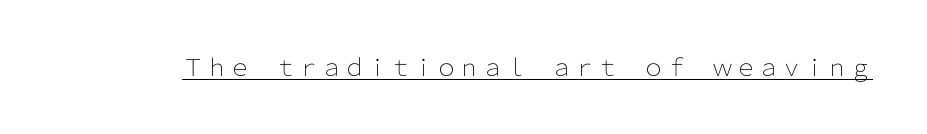
Q: Is the text bold? A: No.
Q: Is the text italic (slanted)? A: No, it is upright.
Q: Is the text underlined? A: Yes.
Q: Is the spacing between letters normal or unusually wide? A: Normal.
